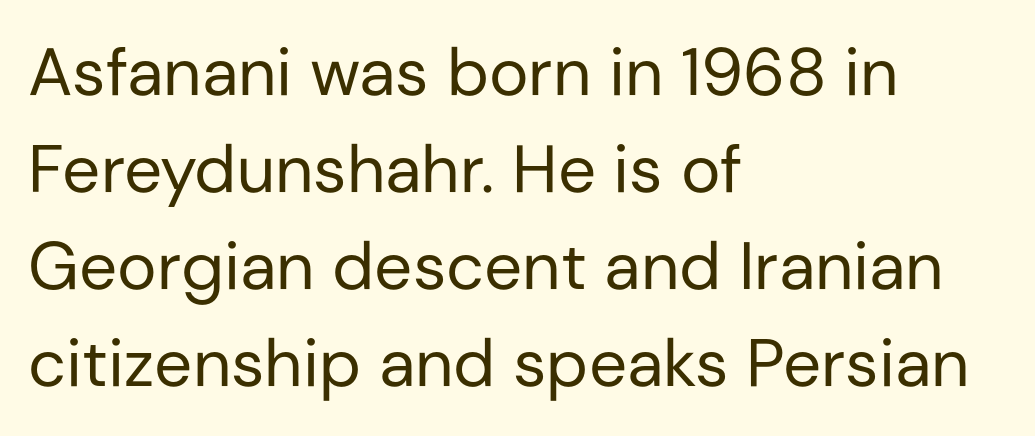
Clear beneath every line of the passage. These lines are set flush left with a ragged right edge. Rows of type keep a routine distance in the vertical direction. Glyph-to-glyph distance matches everyday printed text.
